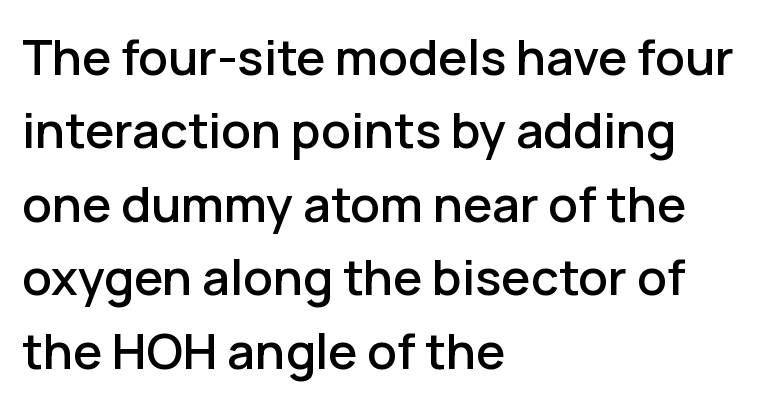
{"serif": "no", "italic": "no", "width": "normal", "stroke_contrast": "low", "x_height": "medium", "monospaced": "no", "underline": "no", "align": "left", "line_spacing": "normal", "line_spacing_ratio": 1.5, "letter_spacing": "normal", "letter_spacing_em": 0.0, "glyph_px": 49}
